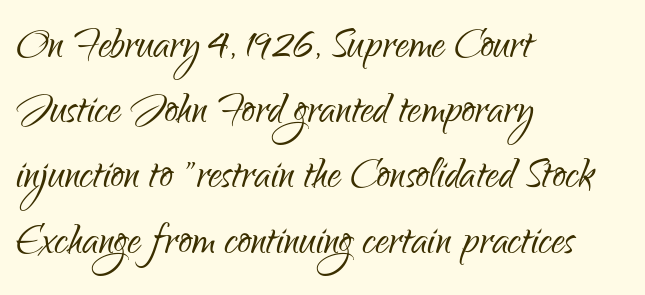
The image shows 53 px light, condensed sans-serif type; set left-aligned, line spacing 1.23x, normal letter spacing, not underlined; low stroke contrast and a small x-height.
